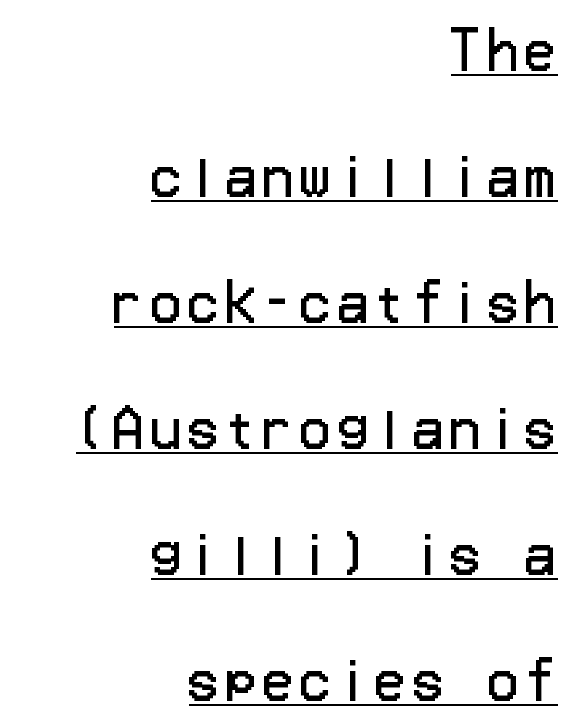
{"serif": "no", "italic": "no", "bold": "no", "weight": "regular", "width": "normal", "stroke_contrast": "low", "x_height": "medium", "underline": "yes", "align": "right", "line_spacing": "loose", "line_spacing_ratio": 2.47, "glyph_px": 51}
